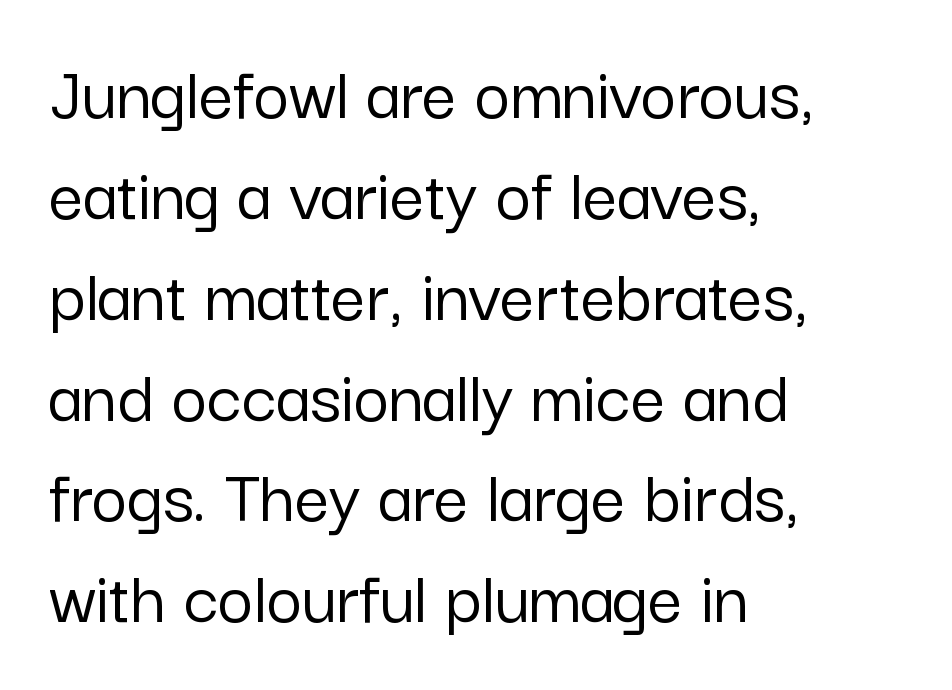
{"serif": "no", "italic": "no", "width": "normal", "stroke_contrast": "low", "x_height": "medium", "monospaced": "no", "underline": "no", "align": "left", "line_spacing": "normal", "line_spacing_ratio": 1.31, "letter_spacing": "normal", "letter_spacing_em": 0.0, "glyph_px": 77}
